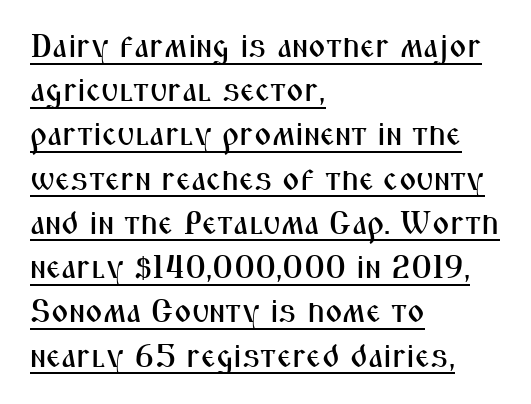
Is the letter spacing exaggerated? No — it looks like the ordinary default. A typesetter would call this leading conventional body-copy spacing. Proportional: the letters do not fall into vertical columns. Notice how the passage keeps a crisp vertical edge on the left only. Designer's note — italics off, roman on. Like a heading marked for emphasis, these lines bear an underscore.
